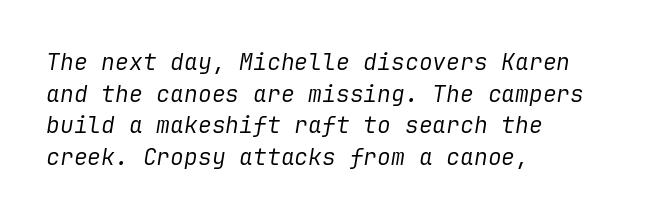
{"italic": "yes", "lean": "right", "slant_degrees": 9, "bold": "no", "underline": "no", "align": "left", "line_spacing": "normal", "line_spacing_ratio": 1.38, "letter_spacing": "normal", "letter_spacing_em": 0.0, "glyph_px": 23}
